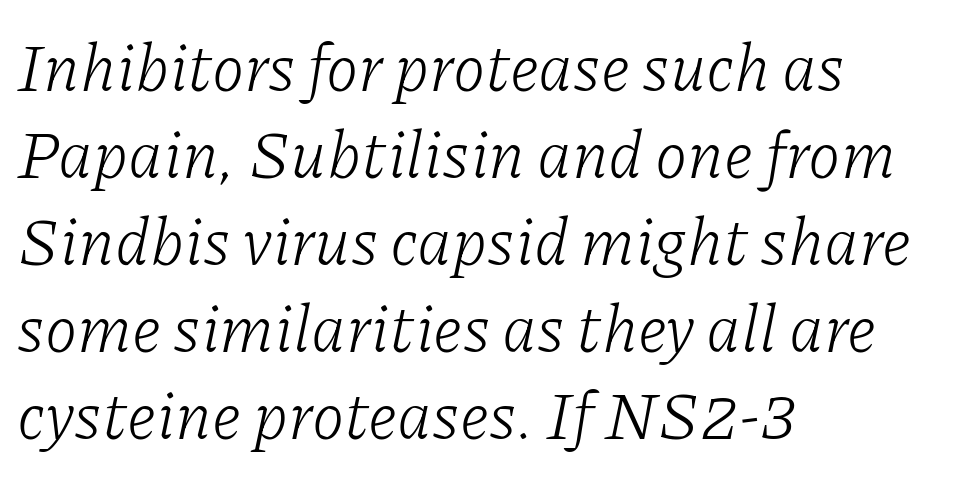
Q: Is the text bold? A: No.
Q: Is the text italic (slanted)? A: Yes, it leans right by about 11 degrees.
Q: Is the typeface a serif or a sans-serif typeface? A: Serif.
Q: Is the text underlined? A: No.
Q: How is the paragraph aligned? A: Left-aligned.
Q: Is the spacing between letters normal or unusually wide? A: Normal.
Q: Is the spacing between lines tight, normal or loose? A: Normal.
Q: Width (condensed, normal, or wide)? A: Normal.
Q: Stroke contrast? A: Low.
Q: x-height? A: Medium.
Q: Monospaced? A: No.
